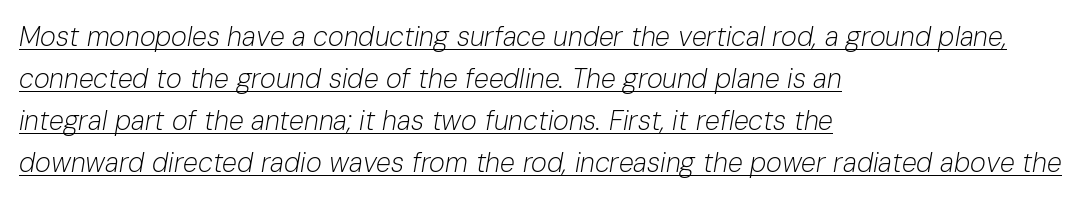
Q: Is the text bold? A: No.
Q: Is the text italic (slanted)? A: Yes, it leans right by about 10 degrees.
Q: Is the text underlined? A: Yes.
Q: How is the paragraph aligned? A: Left-aligned.
Q: Is the spacing between letters normal or unusually wide? A: Normal.
Q: Is the spacing between lines tight, normal or loose? A: Normal.
